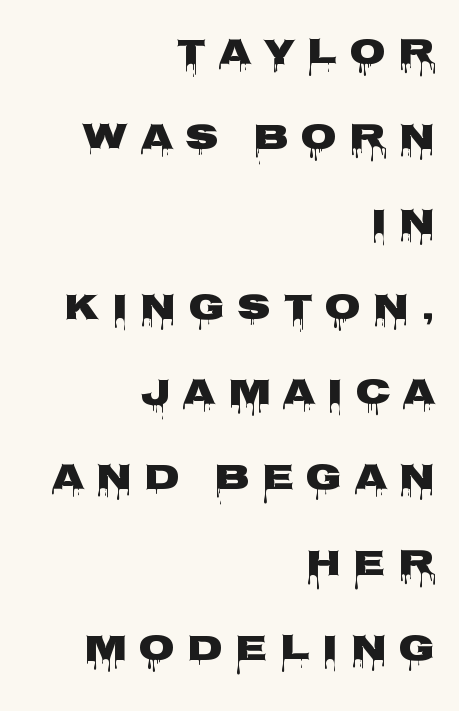
Does the copy run flush right? Yes — the right margin is perfectly even. Has an underline been added? It has not. A typesetter would label this face a sans. The letters stand upright; this is a roman face.
